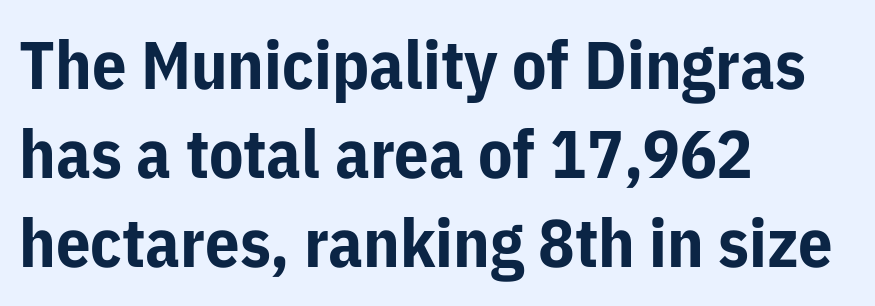
If you measured baseline to baseline, you'd find a middling distance. Decoration check: the copy has no underline. You'd pick this weight for a headline — it's a proper bold. Every row of glyphs begins at an identical x-position on the left. Typographically, this falls in the sans-serif category. Nobody touched the tracking dial on this one.
